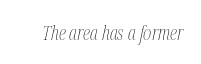
Q: Is the text bold? A: No.
Q: Is the text italic (slanted)? A: Yes, it leans right by about 12 degrees.
Q: Is the text underlined? A: No.
Q: Is the spacing between letters normal or unusually wide? A: Normal.
